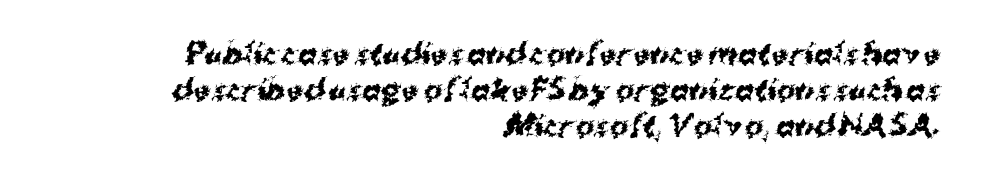
{"serif": "no", "bold": "yes", "weight": "bold", "width": "normal", "stroke_contrast": "medium", "x_height": "medium", "monospaced": "no", "underline": "no", "align": "right", "line_spacing": "normal", "line_spacing_ratio": 1.28, "letter_spacing": "normal", "letter_spacing_em": 0.0, "glyph_px": 28}
